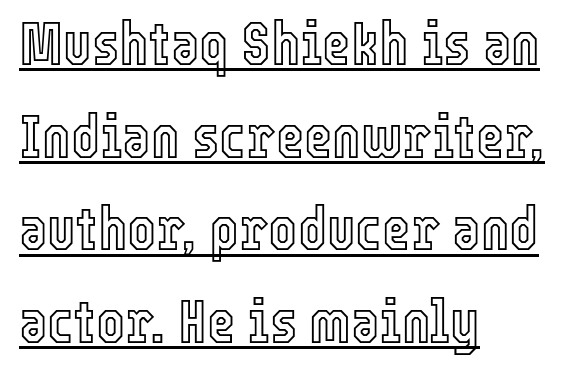
{"italic": "no", "width": "condensed", "x_height": "medium", "monospaced": "no", "underline": "yes", "align": "left", "line_spacing": "normal", "line_spacing_ratio": 1.52, "letter_spacing": "normal", "letter_spacing_em": 0.0, "glyph_px": 61}
